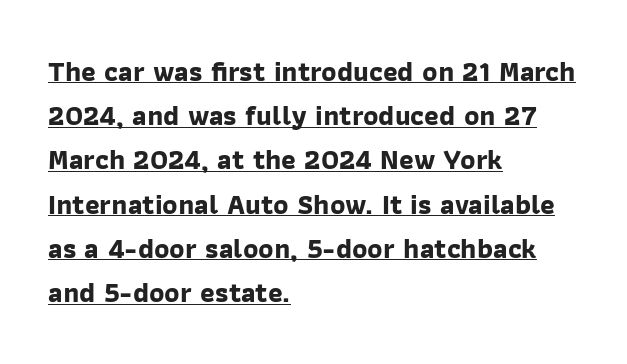
The image shows 28 px bold sans-serif type; set left-aligned, normal line spacing (1.58x), normal letter spacing, underlined; low stroke contrast and a medium x-height.
